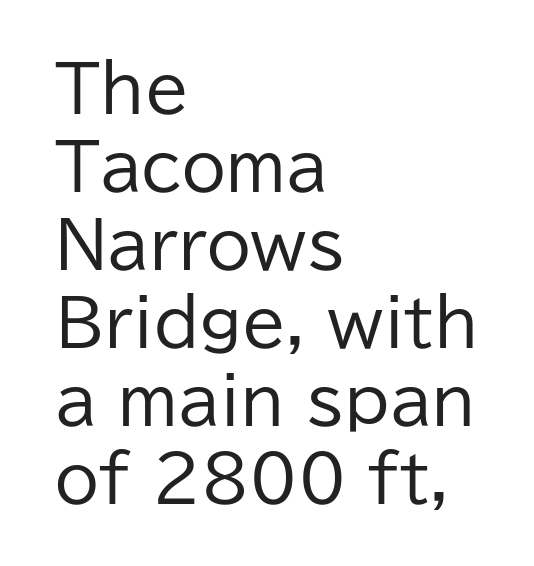
Q: Is the text bold? A: No.
Q: Is the text italic (slanted)? A: No, it is upright.
Q: Is the typeface a serif or a sans-serif typeface? A: Sans-serif.
Q: Is the text underlined? A: No.
Q: How is the paragraph aligned? A: Left-aligned.
Q: Is the spacing between letters normal or unusually wide? A: Normal.
Q: Width (condensed, normal, or wide)? A: Normal.
Q: Stroke contrast? A: Low.
Q: x-height? A: Medium.
Q: Monospaced? A: No.
